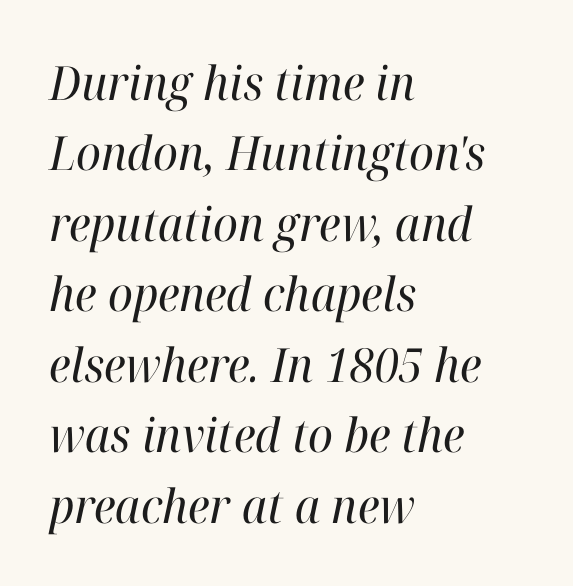
The horizontal fit of the characters is conventional and even. Typeset ragged right — the left edge is the straight one. Compared with a typical body face, this is equally light or lighter still. The space between consecutive lines is moderate. Letterform terminals end in serifs throughout the passage. Letters rest on an invisible, unmarked baseline.
